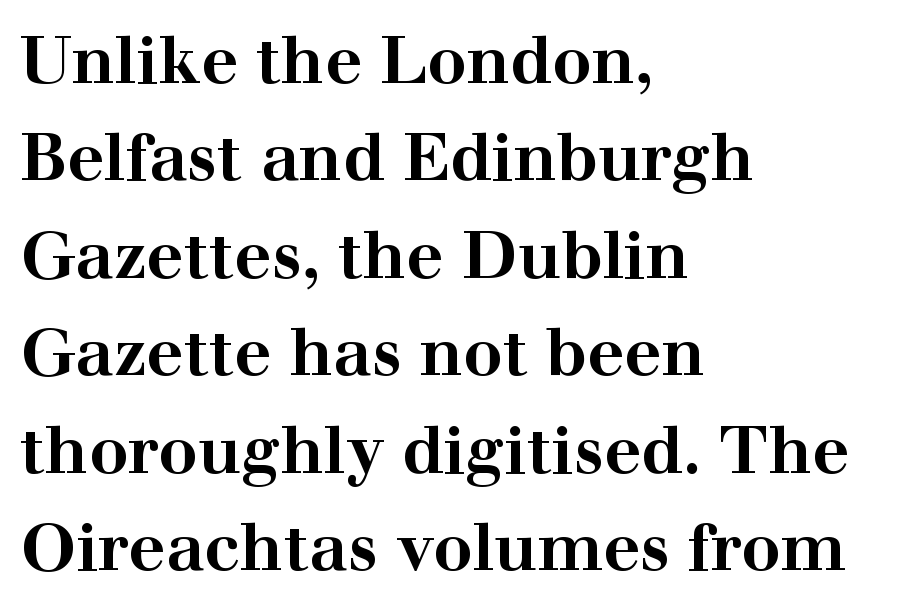
The image shows 65 px bold, wide serif type, upright; set left-aligned, normal line spacing (1.5x), normal letter spacing, not underlined; high stroke contrast and a medium x-height.
